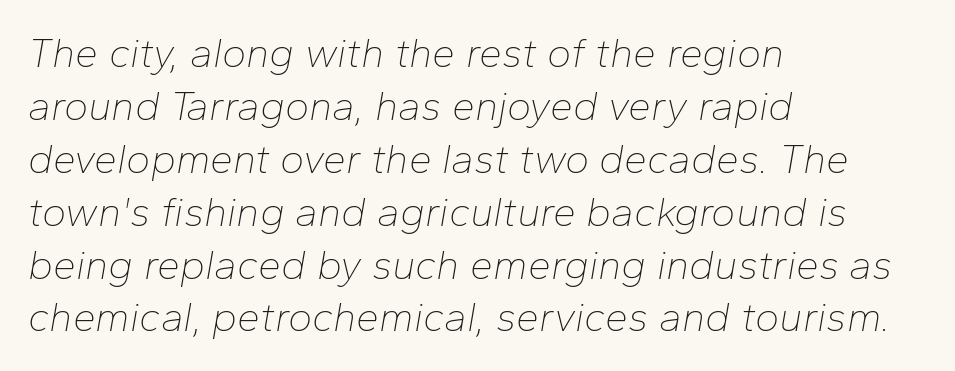
The image shows 41 px thin type, italic (leaning right); set left-aligned, normal line spacing (1.29x), normal letter spacing, not underlined; low stroke contrast and a medium x-height.
